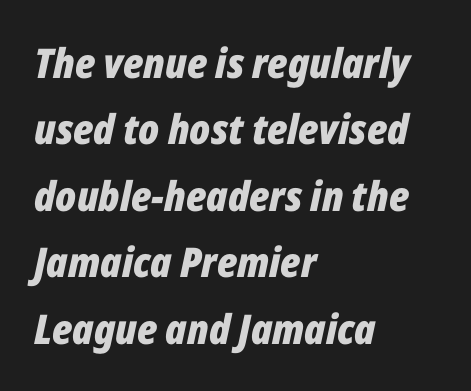
Style check: oblique. Is there much room between lines? A standard amount, neither cramped nor airy. All the whitespace from short lines collects on the right. No word sits above an underline.
